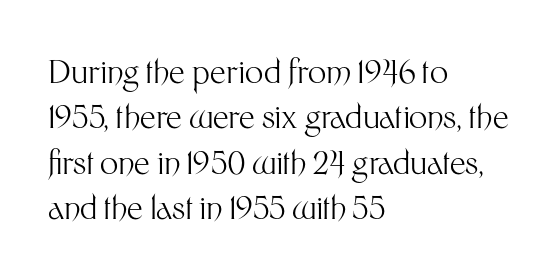
The image shows 32 px light sans-serif type, upright; set left-aligned, normal line spacing (1.42x), normal letter spacing, not underlined; medium stroke contrast and a medium x-height.
